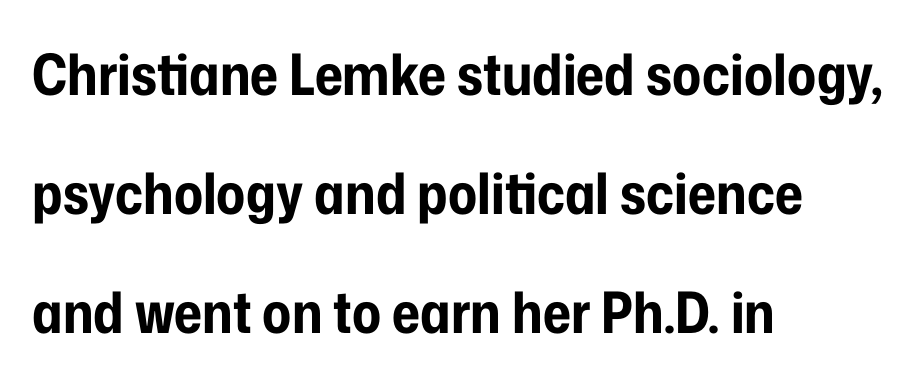
These lines were composed using upright roman letters. This sample has the flowing, uneven cadence of proportional lettering. One-word summary of the alignment: left. What kind of face is this? One without serifs — a sans. The line-height multiplier appears high, well above default. Weight: bold.
